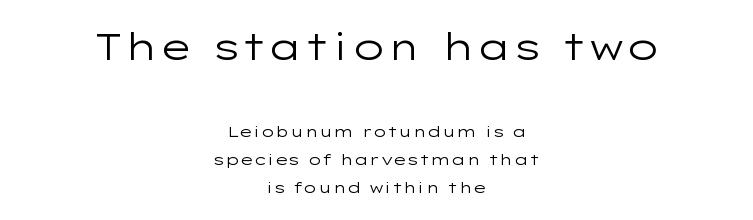
{"serif": "no", "italic": "no", "bold": "no", "weight": "regular", "width": "wide", "stroke_contrast": "low", "x_height": "medium", "monospaced": "no", "underline": "no", "align": "center", "line_spacing_ratio": 1.87, "letter_spacing": "normal", "letter_spacing_em": 0.0, "larger_block": "first", "size_ratio": 2.47, "glyph_px": 37}
